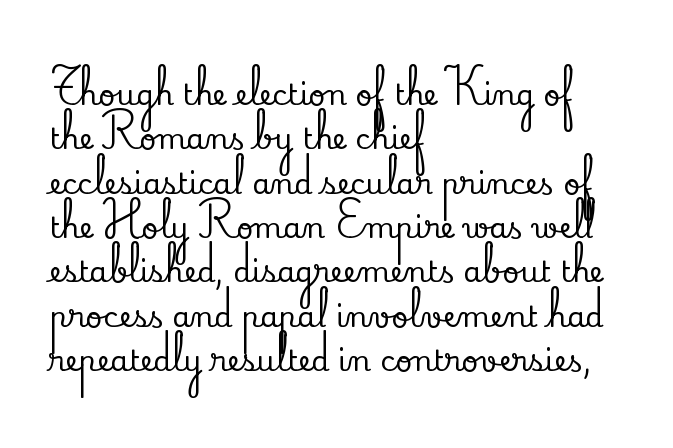
Proportional: the letters do not fall into vertical columns. The glyphs in this specimen are seriffed. The line-height multiplier appears to be the usual default. Is there any slant? The stems are plumb.
